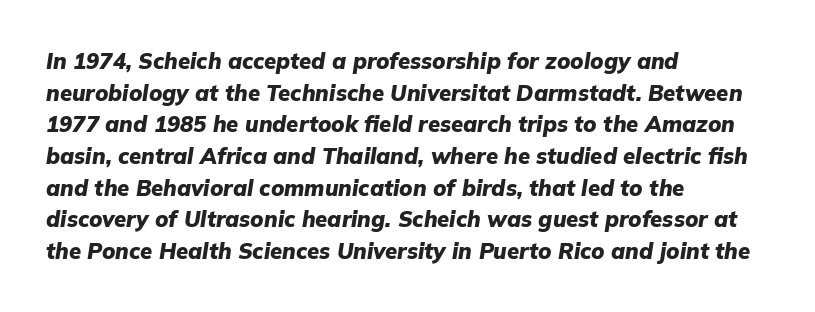
The lines sit at an ordinary, default distance from one another. Typographic density is high because the face is bold. The rendering anchors every line to the left-hand side. Lines of text with bare space underneath.
